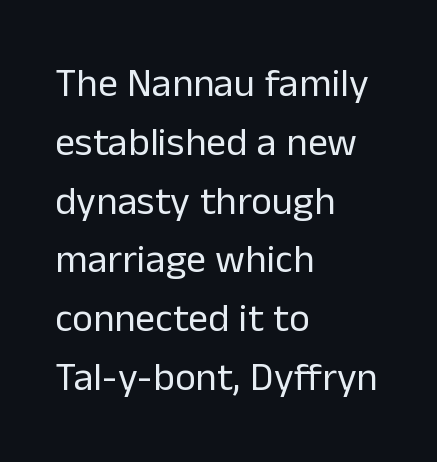
The designer left line spacing at the default. Beneath every word, the page is bare. Stems here are at most as thick as an everyday book face. Spacing verdict: proportional, widths tailored to each character.
